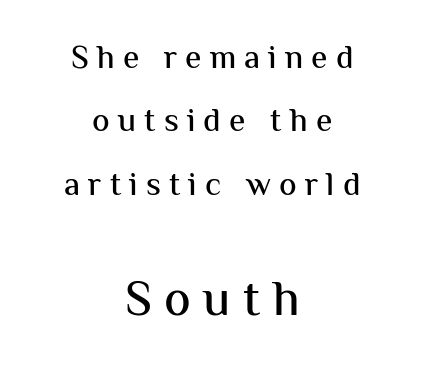
{"serif": "no", "italic": "no", "width": "normal", "stroke_contrast": "medium", "x_height": "medium", "monospaced": "no", "underline": "no", "align": "center", "line_spacing": "loose", "line_spacing_ratio": 1.92, "letter_spacing": "wide", "letter_spacing_em": 0.25, "larger_block": "second", "size_ratio": 1.52, "glyph_px": 50}
